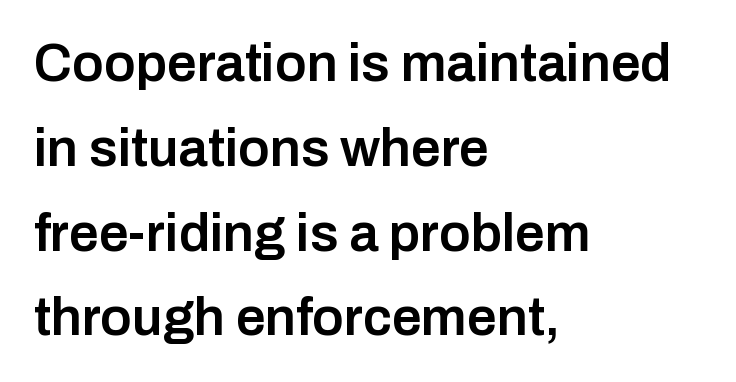
The image shows 53 px semibold sans-serif type, upright; set left-aligned, normal line spacing (1.6x), normal letter spacing, not underlined; low stroke contrast and a medium x-height.
